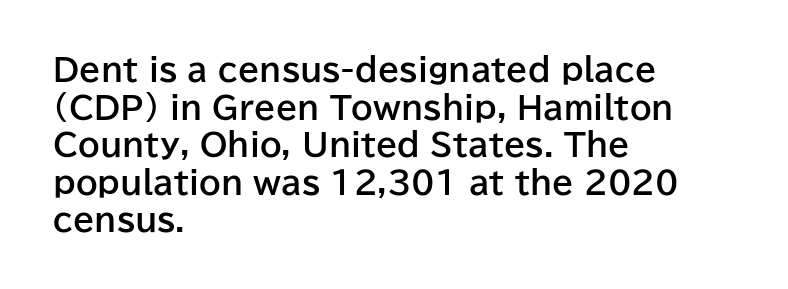
Q: Is the text bold? A: Yes.
Q: Is the text italic (slanted)? A: No, it is upright.
Q: Is the typeface a serif or a sans-serif typeface? A: Sans-serif.
Q: Is the text underlined? A: No.
Q: How is the paragraph aligned? A: Left-aligned.
Q: Is the spacing between letters normal or unusually wide? A: Normal.
Q: Width (condensed, normal, or wide)? A: Normal.
Q: Stroke contrast? A: Low.
Q: x-height? A: Medium.
Q: Monospaced? A: No.
